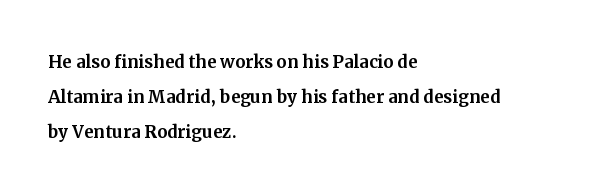
Left-aligned paragraph, ragged on the right. This sample uses an upright cut, with every glyph sitting square on the baseline. Only glyphs here, with clear space below each row. In terms of letterspacing, this is plain default setting. The line-height multiplier appears to be the usual default.
